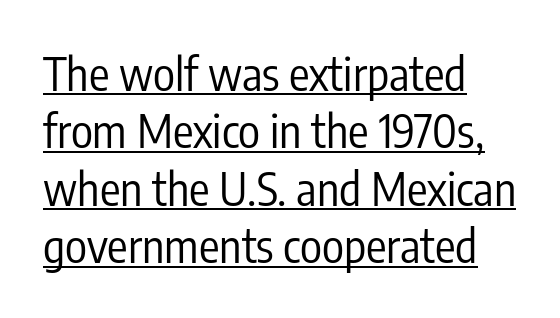
{"serif": "no", "italic": "no", "bold": "no", "weight": "regular", "width": "condensed", "stroke_contrast": "low", "x_height": "medium", "monospaced": "no", "underline": "yes", "align": "left", "line_spacing": "normal", "line_spacing_ratio": 1.25, "letter_spacing": "normal", "letter_spacing_em": 0.0, "glyph_px": 46}
